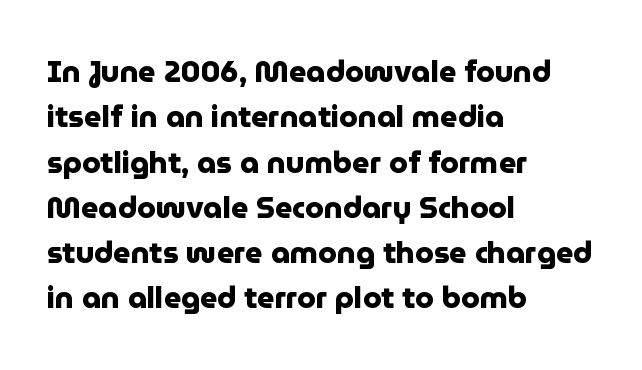
Q: Is the text bold? A: Yes.
Q: Is the text italic (slanted)? A: No, it is upright.
Q: Is the typeface a serif or a sans-serif typeface? A: Sans-serif.
Q: Is the text underlined? A: No.
Q: How is the paragraph aligned? A: Left-aligned.
Q: Is the spacing between letters normal or unusually wide? A: Normal.
Q: Is the spacing between lines tight, normal or loose? A: Normal.
Q: Width (condensed, normal, or wide)? A: Normal.
Q: Stroke contrast? A: Low.
Q: x-height? A: Medium.
Q: Monospaced? A: No.
